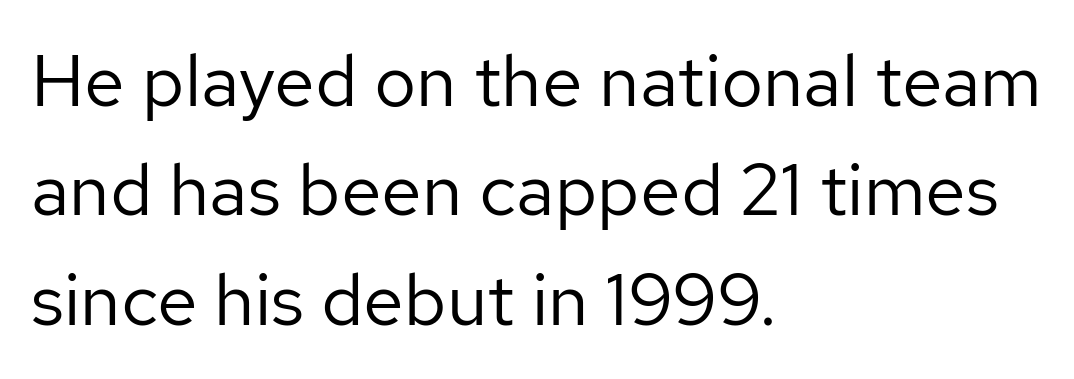
The image shows 73 px regular-weight sans-serif type, upright; set left-aligned, normal line spacing (1.5x), normal letter spacing, not underlined; low stroke contrast and a medium x-height.
